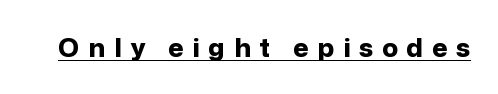
Q: Is the text bold? A: Yes.
Q: Is the text italic (slanted)? A: No, it is upright.
Q: Is the text underlined? A: Yes.
Q: Is the spacing between letters normal or unusually wide? A: Unusually wide.
